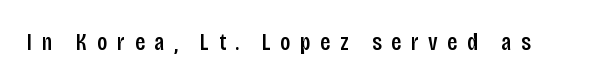
The image shows 24 px text type, upright; set unusually wide letter spacing (+0.4 em), not underlined.
